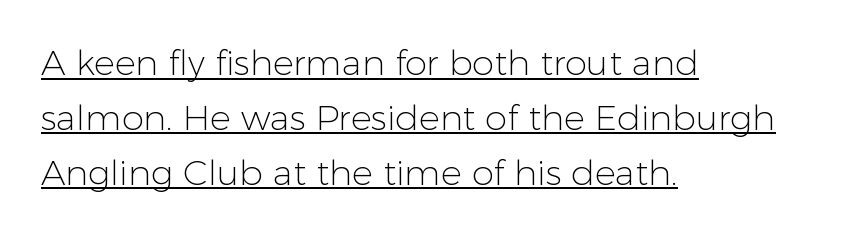
The image shows 35 px light sans-serif type, upright; set left-aligned, normal line spacing (1.57x), normal letter spacing, underlined; low stroke contrast and a medium x-height.
